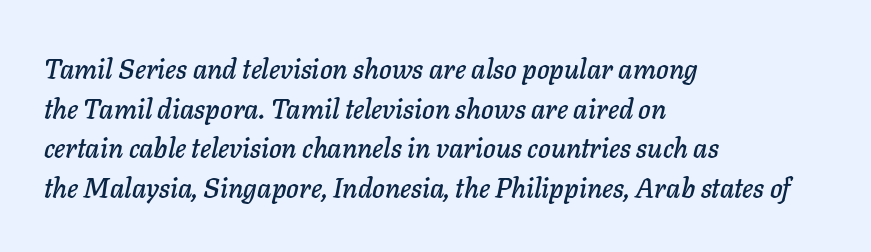
{"italic": "yes", "lean": "right", "slant_degrees": 11, "underline": "no", "align": "left", "line_spacing": "normal", "line_spacing_ratio": 1.47, "letter_spacing": "normal", "letter_spacing_em": 0.0, "glyph_px": 27}
